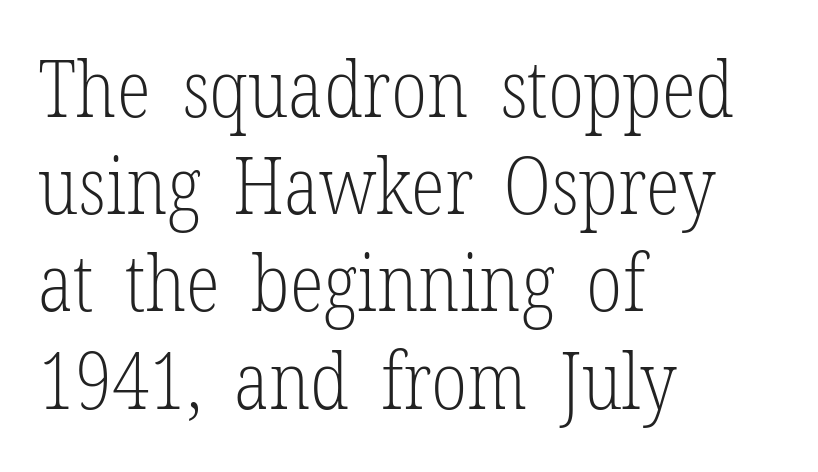
The image shows 79 px light, condensed serif type, upright; set left-aligned, line spacing 1.23x, normal letter spacing, not underlined; low stroke contrast and a medium x-height.
